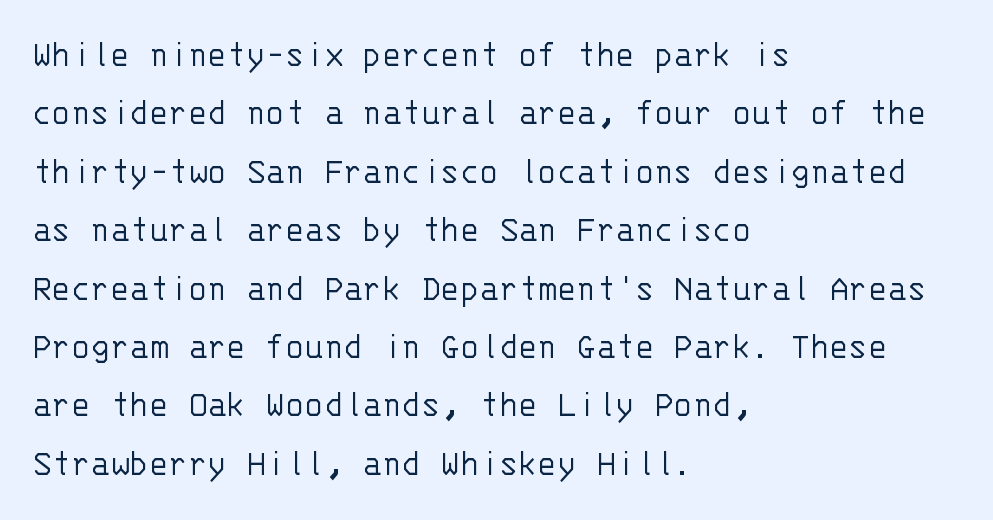
The image shows 40 px light sans-serif type, upright, monospaced; set left-aligned, normal line spacing (1.46x), normal letter spacing, not underlined; low stroke contrast and a large x-height.
